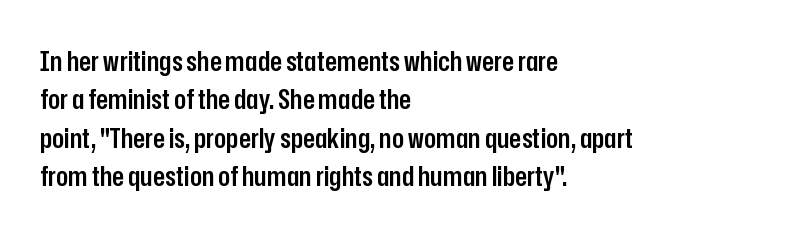
Q: Is the text bold? A: Semi-bold.
Q: Is the text italic (slanted)? A: No, it is upright.
Q: Is the typeface a serif or a sans-serif typeface? A: Sans-serif.
Q: Is the text underlined? A: No.
Q: How is the paragraph aligned? A: Left-aligned.
Q: Is the spacing between letters normal or unusually wide? A: Normal.
Q: Is the spacing between lines tight, normal or loose? A: Normal.
Q: Width (condensed, normal, or wide)? A: Condensed.
Q: Stroke contrast? A: Low.
Q: x-height? A: Medium.
Q: Monospaced? A: No.
